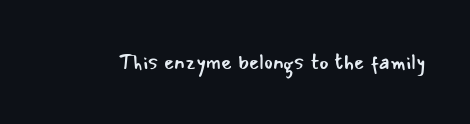
{"italic": "no", "bold": "no", "underline": "no", "letter_spacing": "normal", "letter_spacing_em": 0.0, "glyph_px": 21}
